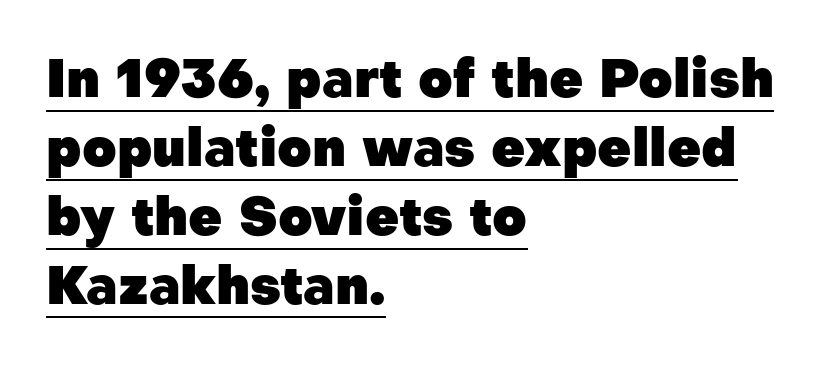
The image shows 53 px heavy sans-serif type, upright; set left-aligned, normal line spacing (1.3x), normal letter spacing, underlined; low stroke contrast and a medium x-height.
